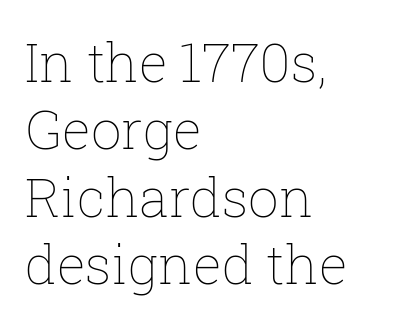
{"italic": "no", "bold": "no", "weight": "thin", "width": "normal", "stroke_contrast": "low", "x_height": "medium", "monospaced": "no", "underline": "no", "align": "left", "line_spacing": "normal", "line_spacing_ratio": 1.25, "letter_spacing": "normal", "letter_spacing_em": 0.0, "glyph_px": 54}
